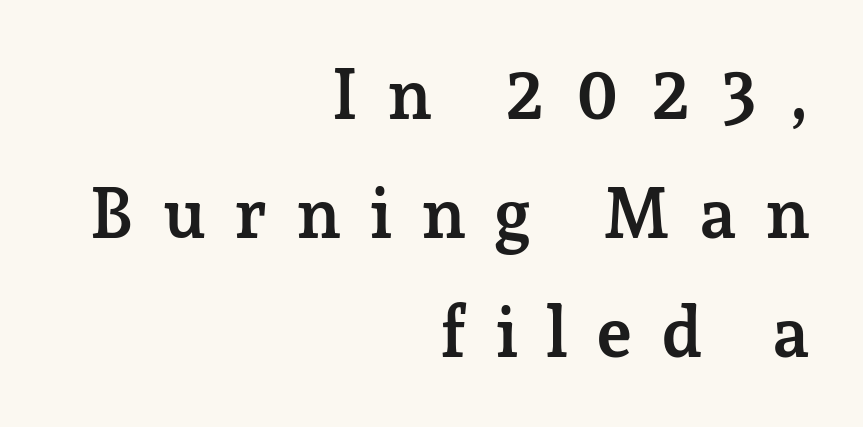
Typeset ragged left — the right edge is the straight one. The space directly below the letters is spotless. You can tell it's not italic because the verticals are truly vertical. Each glyph is drawn with heavy, bold strokes. Is there much room between lines? A standard amount, neither cramped nor airy. Observe the serifs anchoring each vertical stroke in this sample.
